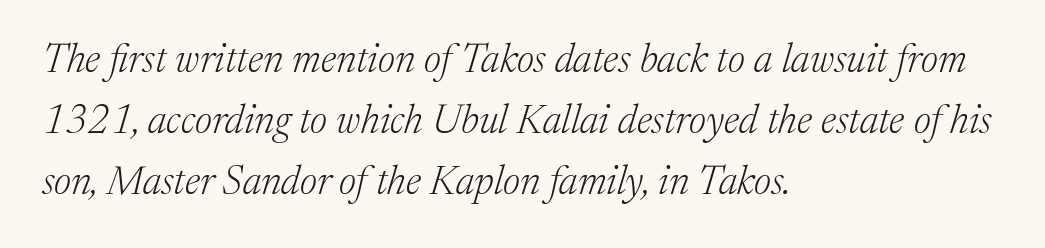
Compared with typical body copy, the letter spacing here is the same. Type style note: has serifs. This sample is left-justified, so line endings fall wherever the words run out. This reads as an unemphasized weight, regular at the heaviest. Does the leading feel generous? No, just average. Lines of text with bare space underneath.
